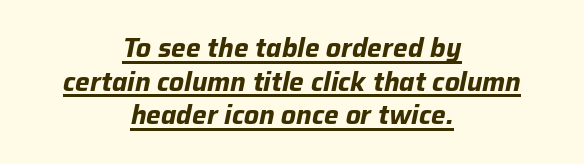
{"italic": "yes", "lean": "right", "slant_degrees": 12, "bold": "yes", "underline": "yes", "align": "center", "line_spacing": "normal", "line_spacing_ratio": 1.29, "letter_spacing": "normal", "letter_spacing_em": 0.0, "glyph_px": 26}
